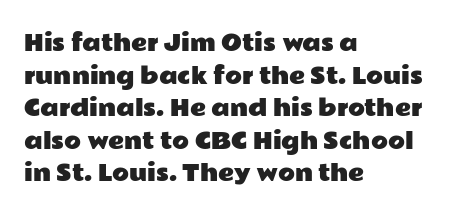
The image shows 22 px text type, upright; set left-aligned, normal line spacing (1.48x), normal letter spacing, not underlined.
